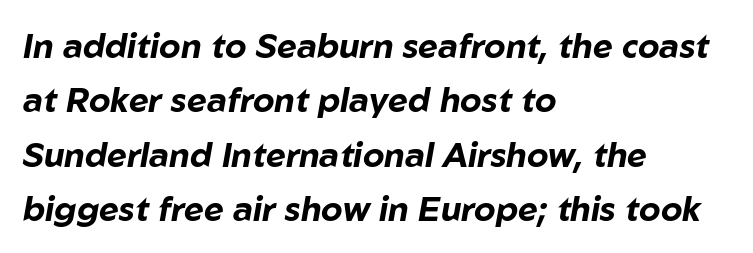
The image shows 34 px bold type, italic (leaning right); set left-aligned, normal line spacing (1.6x), normal letter spacing, not underlined; low stroke contrast and a medium x-height.
